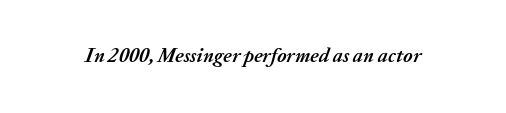
The image shows 20 px bold type, italic (leaning right); set normal letter spacing, not underlined.
